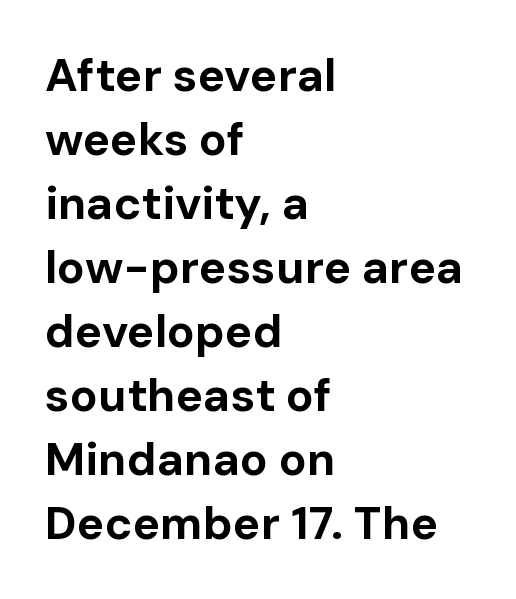
{"serif": "no", "italic": "no", "bold": "yes", "weight": "bold", "width": "normal", "stroke_contrast": "low", "x_height": "medium", "monospaced": "no", "underline": "no", "align": "left", "line_spacing": "normal", "line_spacing_ratio": 1.39, "letter_spacing": "normal", "letter_spacing_em": 0.0, "glyph_px": 46}
